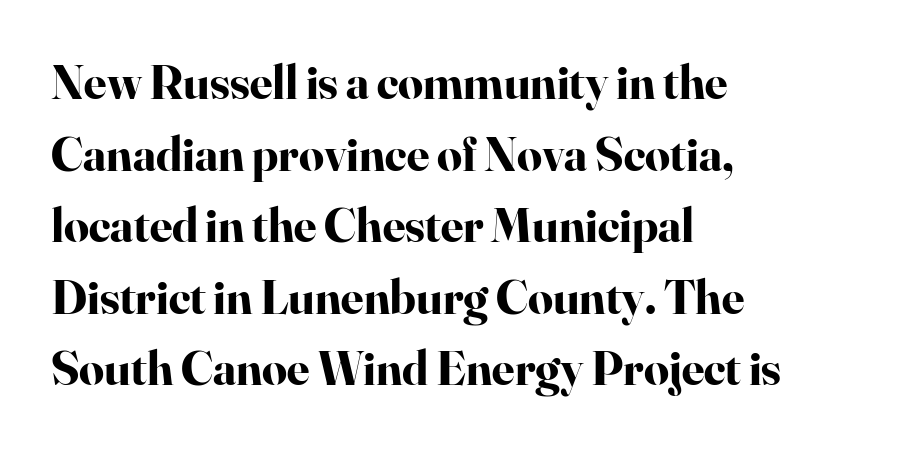
{"serif": "yes", "italic": "no", "bold": "yes", "weight": "bold", "width": "normal", "stroke_contrast": "high", "x_height": "small", "monospaced": "no", "underline": "no", "align": "left", "line_spacing": "normal", "line_spacing_ratio": 1.46, "letter_spacing": "normal", "letter_spacing_em": 0.0, "glyph_px": 49}
